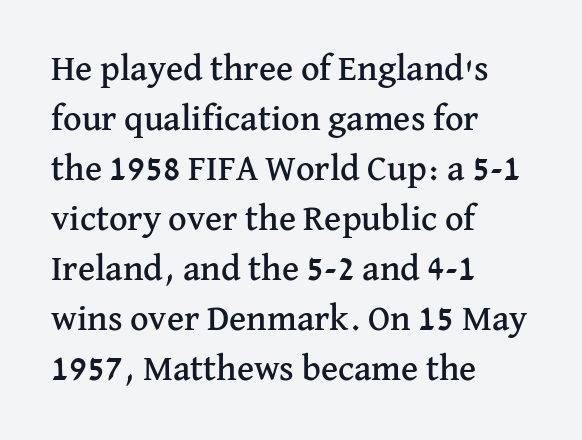
{"serif": "yes", "italic": "no", "width": "normal", "stroke_contrast": "medium", "x_height": "medium", "monospaced": "no", "underline": "no", "align": "left", "line_spacing": "normal", "line_spacing_ratio": 1.39, "letter_spacing": "normal", "letter_spacing_em": 0.0, "glyph_px": 36}
